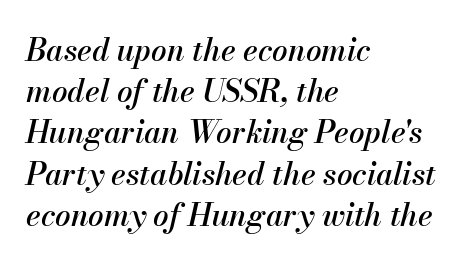
{"italic": "yes", "lean": "right", "slant_degrees": 13, "width": "normal", "stroke_contrast": "medium", "x_height": "small", "monospaced": "no", "underline": "no", "align": "left", "line_spacing": "normal", "line_spacing_ratio": 1.33, "letter_spacing": "normal", "letter_spacing_em": 0.0, "glyph_px": 31}
